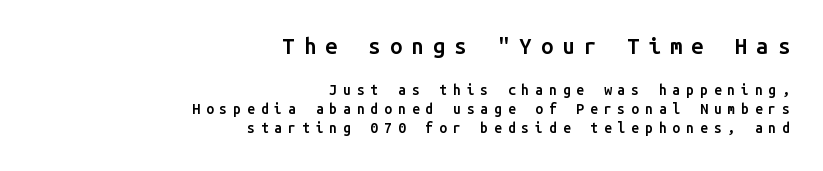
Q: Is the text bold? A: Semi-bold.
Q: Is the text italic (slanted)? A: No, it is upright.
Q: Is the text underlined? A: No.
Q: How is the paragraph aligned? A: Right-aligned.
Q: Is the spacing between letters normal or unusually wide? A: Unusually wide.
Q: Is the spacing between lines tight, normal or loose? A: Normal.
Q: Which block of text is set in a larger size, the first (top) or the second (bottom)? A: The first (top) one.
